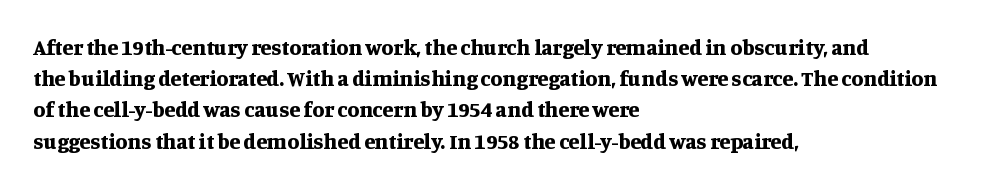
{"italic": "no", "bold": "yes", "underline": "no", "align": "left", "line_spacing": "normal", "line_spacing_ratio": 1.42, "letter_spacing": "normal", "letter_spacing_em": 0.0, "glyph_px": 22}
